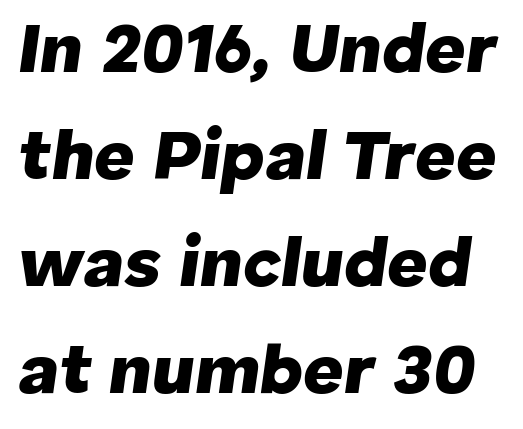
Q: Is the text bold? A: Yes.
Q: Is the text italic (slanted)? A: Yes, it leans right by about 8 degrees.
Q: Is the text underlined? A: No.
Q: Is the spacing between letters normal or unusually wide? A: Normal.
Q: Is the spacing between lines tight, normal or loose? A: Normal.
Q: Width (condensed, normal, or wide)? A: Normal.
Q: Stroke contrast? A: Low.
Q: x-height? A: Medium.
Q: Monospaced? A: No.
